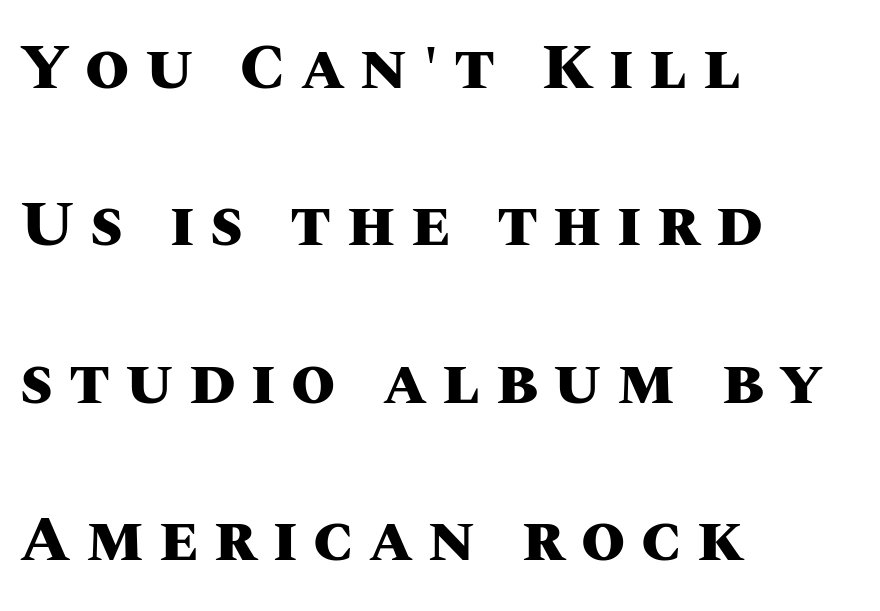
Q: Is the text bold? A: Yes.
Q: Is the text italic (slanted)? A: No, it is upright.
Q: Is the text underlined? A: No.
Q: How is the paragraph aligned? A: Left-aligned.
Q: Is the spacing between letters normal or unusually wide? A: Unusually wide.
Q: Is the spacing between lines tight, normal or loose? A: Loose.
Q: Width (condensed, normal, or wide)? A: Normal.
Q: Stroke contrast? A: Medium.
Q: x-height? A: Large.
Q: Monospaced? A: No.
